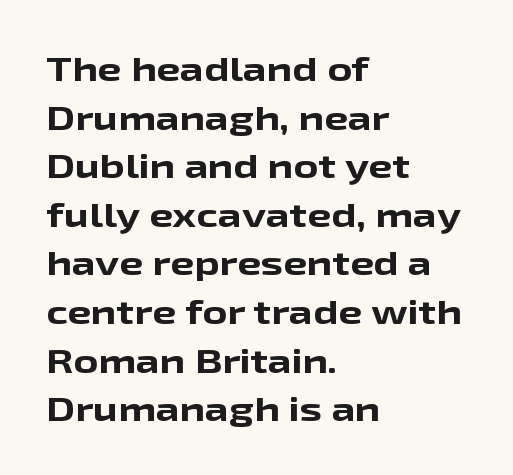
The image shows 34 px bold, wide sans-serif type, upright; set left-aligned, normal line spacing (1.43x), normal letter spacing, not underlined; low stroke contrast and a medium x-height.
